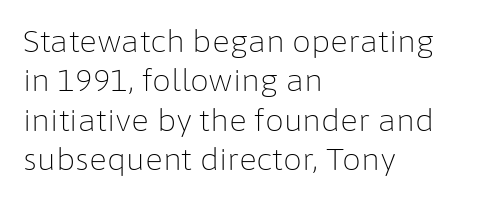
The image shows 30 px light sans-serif type, upright; set left-aligned, normal line spacing (1.31x), normal letter spacing, not underlined; low stroke contrast and a medium x-height.
